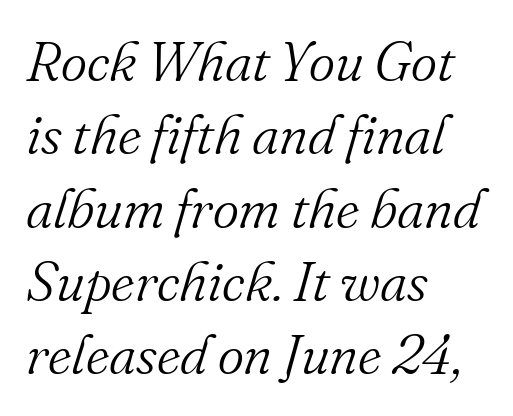
Beneath every word, the page is bare. Look at the bottom of the vertical strokes: they flare into serifs here. Compared with a centered layout, this one pins lines to the left instead. Does extra space separate the letters? No, they use regular spacing.
